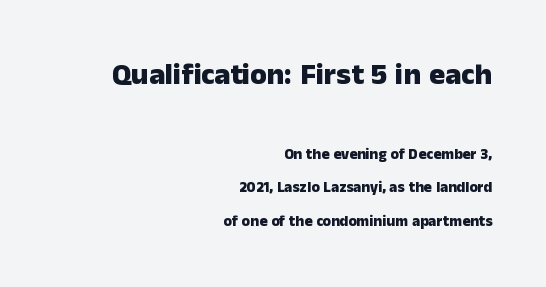
{"serif": "no", "italic": "no", "bold": "yes", "weight": "heavy", "width": "normal", "stroke_contrast": "low", "x_height": "medium", "monospaced": "no", "underline": "no", "align": "right", "line_spacing": "loose", "line_spacing_ratio": 2.21, "letter_spacing": "normal", "letter_spacing_em": 0.0, "larger_block": "first", "size_ratio": 2.0, "glyph_px": 30}
